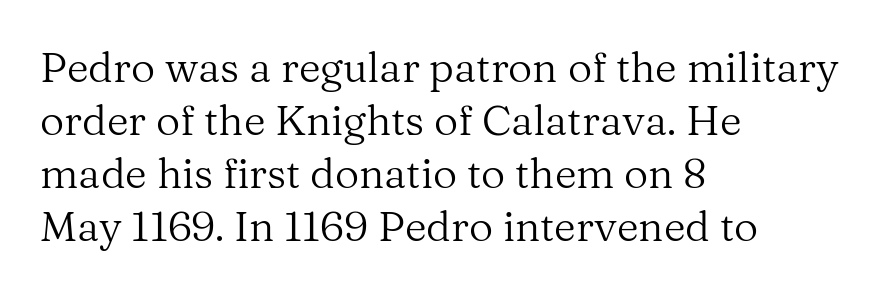
The image shows 42 px regular-weight serif type, upright; set left-aligned, normal line spacing (1.26x), normal letter spacing, not underlined; medium stroke contrast and a medium x-height.
